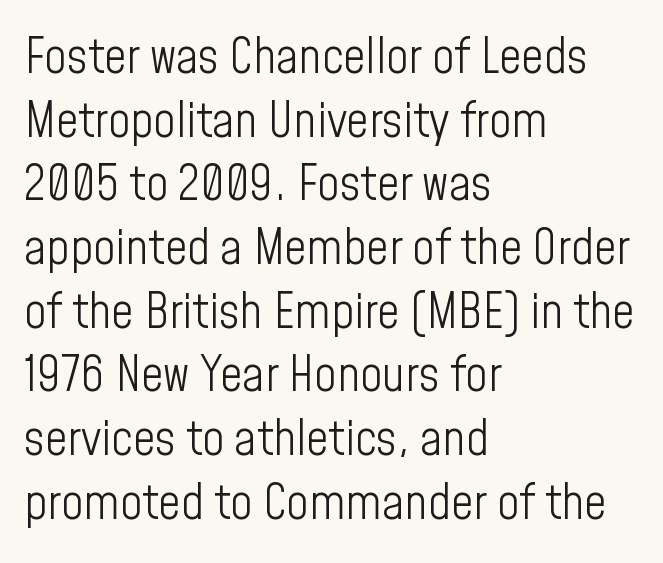
{"serif": "no", "italic": "no", "bold": "no", "weight": "light", "width": "condensed", "stroke_contrast": "low", "x_height": "medium", "monospaced": "no", "underline": "no", "align": "left", "line_spacing": "normal", "line_spacing_ratio": 1.3, "letter_spacing": "normal", "letter_spacing_em": 0.0, "glyph_px": 49}
